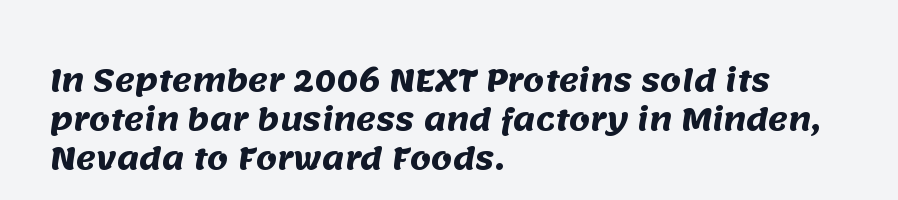
{"serif": "no", "bold": "yes", "weight": "heavy", "width": "normal", "stroke_contrast": "medium", "x_height": "large", "monospaced": "no", "underline": "no", "align": "left", "line_spacing": "normal", "line_spacing_ratio": 1.3, "letter_spacing": "normal", "letter_spacing_em": 0.0, "glyph_px": 30}
